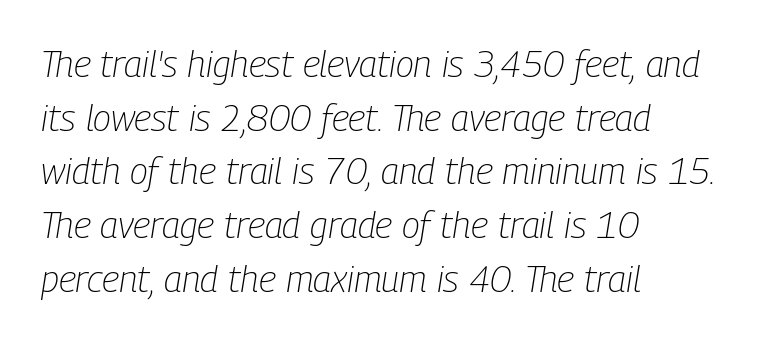
Q: Is the text bold? A: No.
Q: Is the text italic (slanted)? A: Yes, it leans right by about 9 degrees.
Q: Is the text underlined? A: No.
Q: How is the paragraph aligned? A: Left-aligned.
Q: Is the spacing between letters normal or unusually wide? A: Normal.
Q: Is the spacing between lines tight, normal or loose? A: Normal.
Q: Width (condensed, normal, or wide)? A: Condensed.
Q: Stroke contrast? A: Low.
Q: x-height? A: Medium.
Q: Monospaced? A: No.
